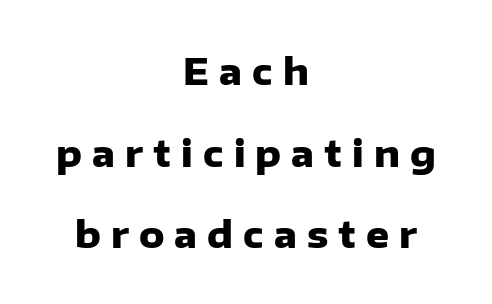
The image shows 36 px heavy sans-serif type, upright; set centered, loose line spacing (2.27x), unusually wide letter spacing (+0.28 em), not underlined; low stroke contrast and a medium x-height.
